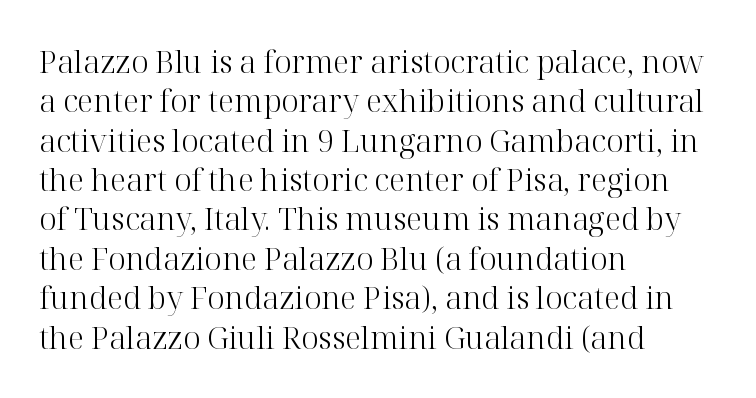
{"serif": "yes", "italic": "no", "bold": "no", "weight": "light", "width": "normal", "stroke_contrast": "high", "x_height": "medium", "monospaced": "no", "underline": "no", "align": "left", "line_spacing": "normal", "line_spacing_ratio": 1.27, "letter_spacing": "normal", "letter_spacing_em": 0.0, "glyph_px": 31}
